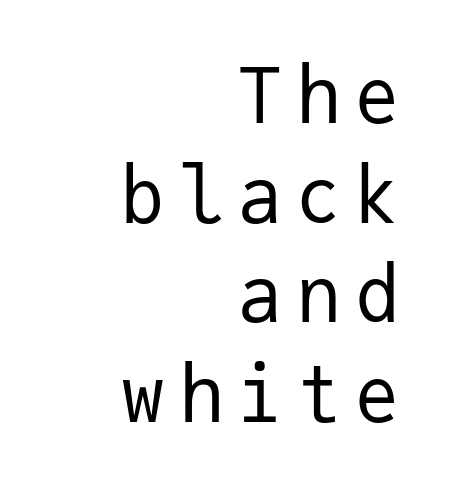
The image shows 76 px regular-weight sans-serif type, upright, monospaced; set right-aligned, normal line spacing (1.31x), not underlined; low stroke contrast and a medium x-height.
